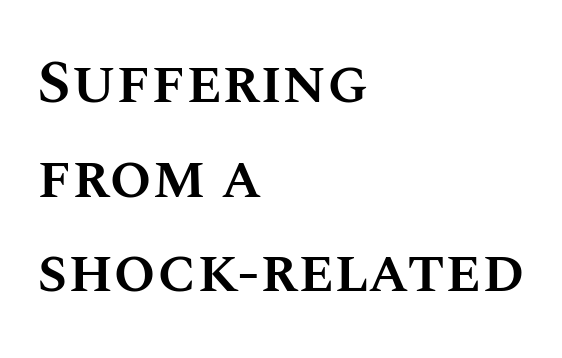
Teacher's note: observe the even left margin — that is flush-left alignment. A bit beefed up — I'd call it semibold rather than bold. If you measured baseline to baseline, you'd find a middling distance. This is roman type, the default non-slanted kind. Letters rest on an invisible, unmarked baseline. The rendering keeps characters at their native spacing.
